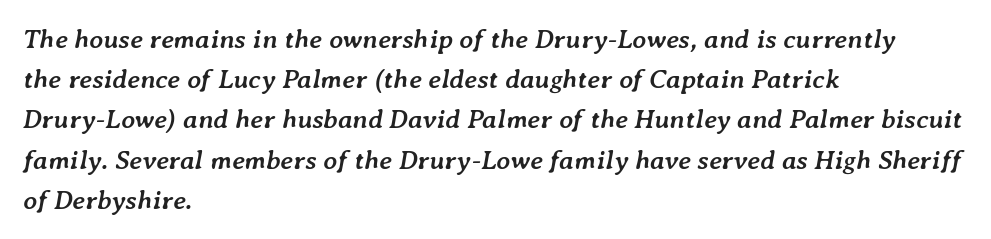
{"italic": "yes", "lean": "right", "slant_degrees": 7, "bold": "yes", "underline": "no", "align": "left", "line_spacing": "normal", "line_spacing_ratio": 1.49, "letter_spacing": "normal", "letter_spacing_em": 0.0, "glyph_px": 27}
